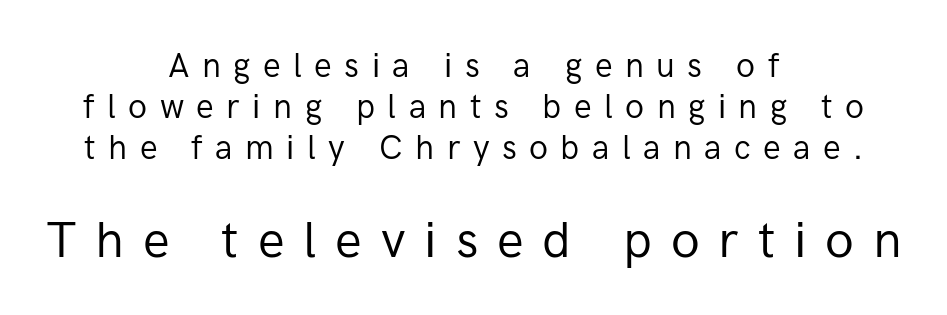
{"serif": "no", "italic": "no", "bold": "no", "weight": "regular", "width": "normal", "stroke_contrast": "low", "x_height": "medium", "monospaced": "no", "underline": "no", "align": "center", "line_spacing": "normal", "line_spacing_ratio": 1.25, "letter_spacing": "wide", "letter_spacing_em": 0.38, "larger_block": "second", "size_ratio": 1.52, "glyph_px": 50}
